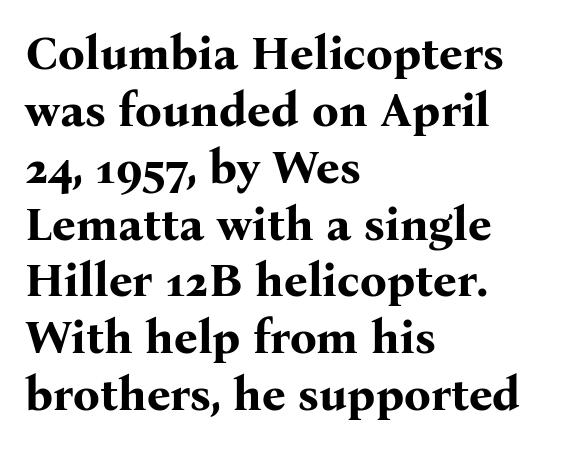
{"serif": "yes", "italic": "no", "bold": "yes", "weight": "bold", "width": "normal", "stroke_contrast": "medium", "x_height": "medium", "monospaced": "no", "underline": "no", "align": "left", "line_spacing_ratio": 1.21, "letter_spacing": "normal", "letter_spacing_em": 0.0, "glyph_px": 47}
